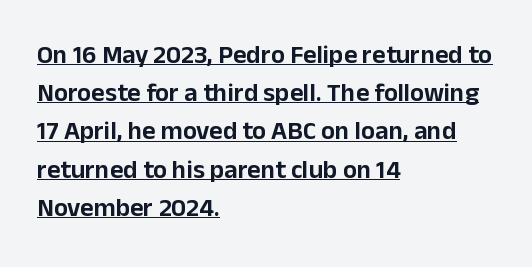
The image shows 26 px text type, upright; set left-aligned, normal line spacing (1.47x), normal letter spacing, underlined.
